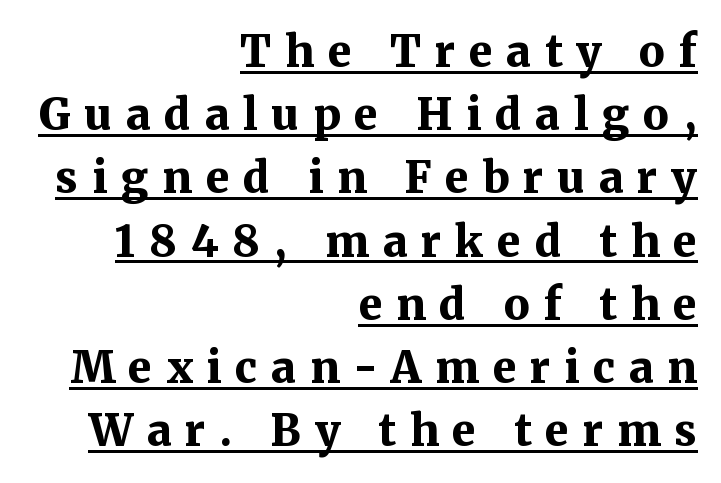
The image shows 43 px bold serif type, upright; set right-aligned, normal line spacing (1.47x), unusually wide letter spacing (+0.32 em), underlined; medium stroke contrast and a medium x-height.
